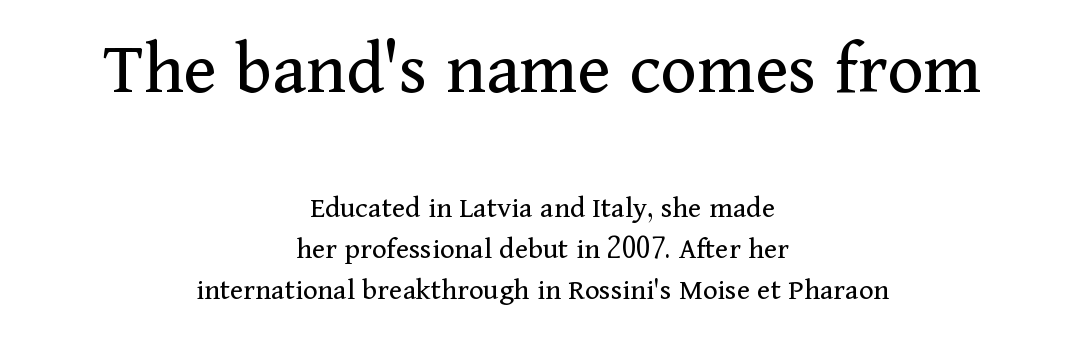
Descender tails drop into unmarked territory. Counters stay open thanks to moderate or lighter strokes. Line spacing here is normal. Do the characters align in a grid? No, the font is proportional. Does extra space separate the letters? No, they use regular spacing. The axis of the letterforms is exactly vertical.
